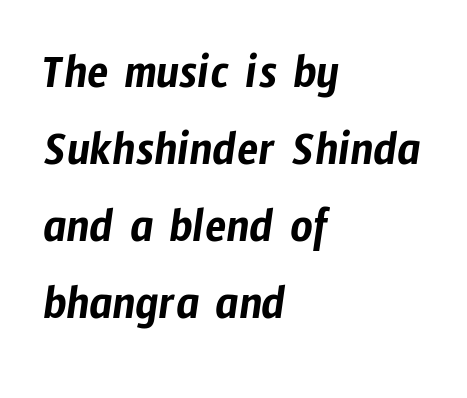
{"serif": "no", "width": "condensed", "stroke_contrast": "low", "x_height": "medium", "monospaced": "no", "underline": "no", "align": "left", "line_spacing": "normal", "line_spacing_ratio": 1.57, "letter_spacing": "normal", "letter_spacing_em": 0.0, "glyph_px": 49}
